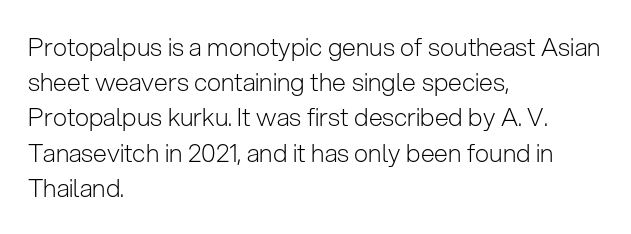
{"italic": "no", "bold": "no", "underline": "no", "align": "left", "line_spacing": "normal", "line_spacing_ratio": 1.41, "letter_spacing": "normal", "letter_spacing_em": 0.0, "glyph_px": 25}
